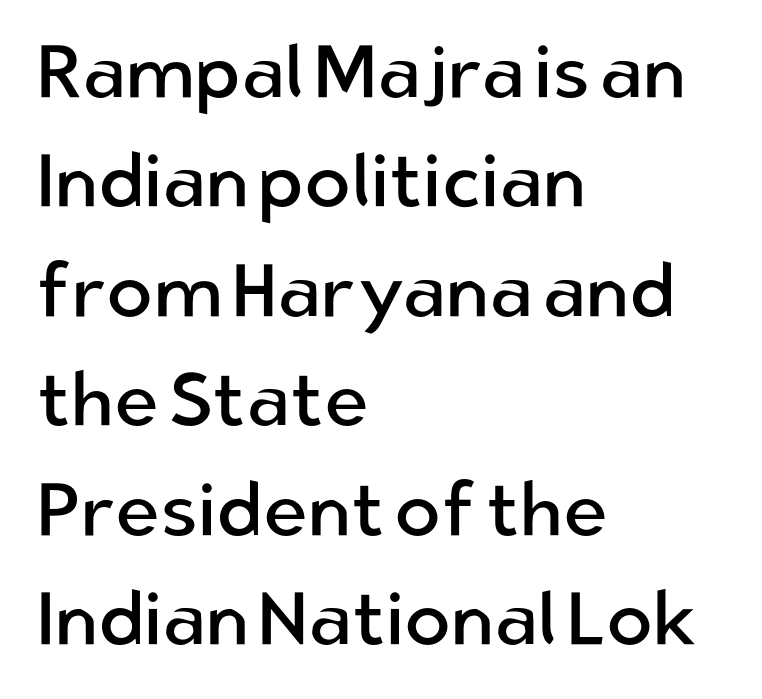
Q: Is the text bold? A: No.
Q: Is the text italic (slanted)? A: No, it is upright.
Q: Is the typeface a serif or a sans-serif typeface? A: Sans-serif.
Q: Is the text underlined? A: No.
Q: How is the paragraph aligned? A: Left-aligned.
Q: Is the spacing between letters normal or unusually wide? A: Normal.
Q: Is the spacing between lines tight, normal or loose? A: Normal.
Q: Width (condensed, normal, or wide)? A: Normal.
Q: Stroke contrast? A: Low.
Q: x-height? A: Medium.
Q: Monospaced? A: No.
